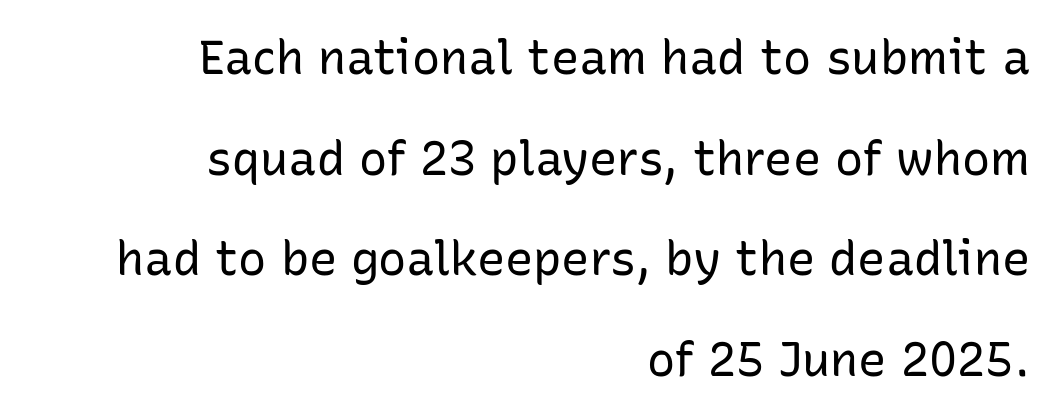
A sans-serif font was chosen for this passage. Words appear dense and cohesive because spacing is normal. Counters stay open thanks to moderate or lighter strokes. A clean baseline with only descenders dipping below it.
